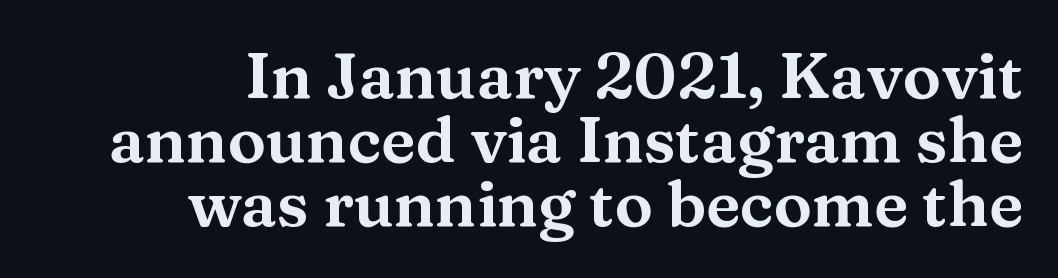
The image shows 64 px wide serif type, upright; set right-aligned, tight line spacing (1.0x), normal letter spacing, not underlined; medium stroke contrast and a medium x-height.
